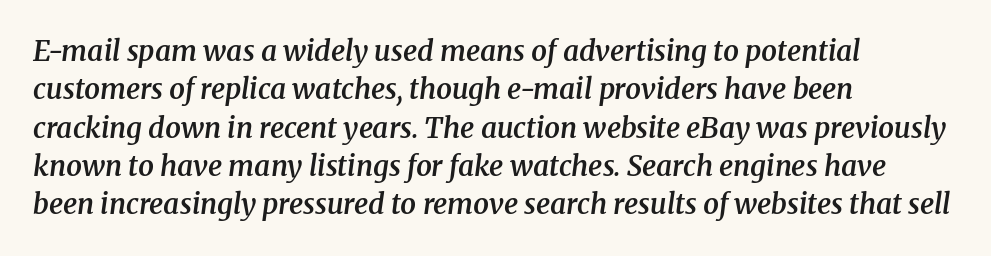
To sum up the face: it has serifs. The font's italic variant was chosen for this text. Underline: absent. Interline gaps are of average width in this sample.
